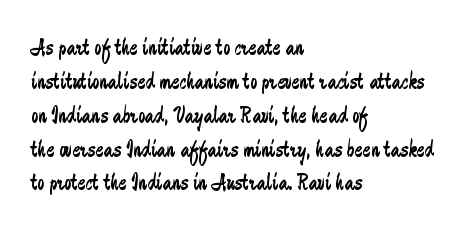
The image shows 24 px text type; set left-aligned, normal line spacing (1.41x), normal letter spacing, not underlined.
